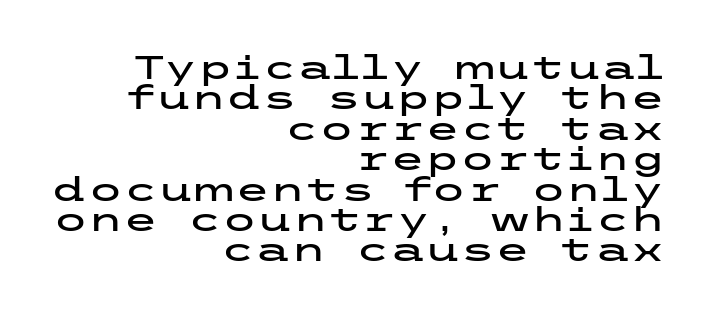
Q: Is the text italic (slanted)? A: No, it is upright.
Q: Is the typeface a serif or a sans-serif typeface? A: Sans-serif.
Q: Is the text underlined? A: No.
Q: How is the paragraph aligned? A: Right-aligned.
Q: Is the spacing between letters normal or unusually wide? A: Normal.
Q: Is the spacing between lines tight, normal or loose? A: Tight.
Q: Width (condensed, normal, or wide)? A: Wide.
Q: Stroke contrast? A: Low.
Q: x-height? A: Medium.
